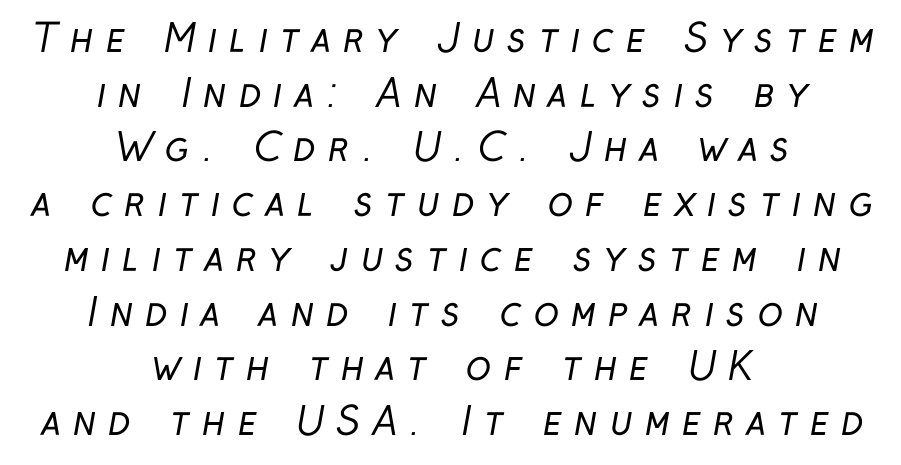
The image shows 38 px regular-weight, condensed sans-serif type; set centered, normal line spacing (1.44x), unusually wide letter spacing (+0.32 em), not underlined; low stroke contrast and a medium x-height.
